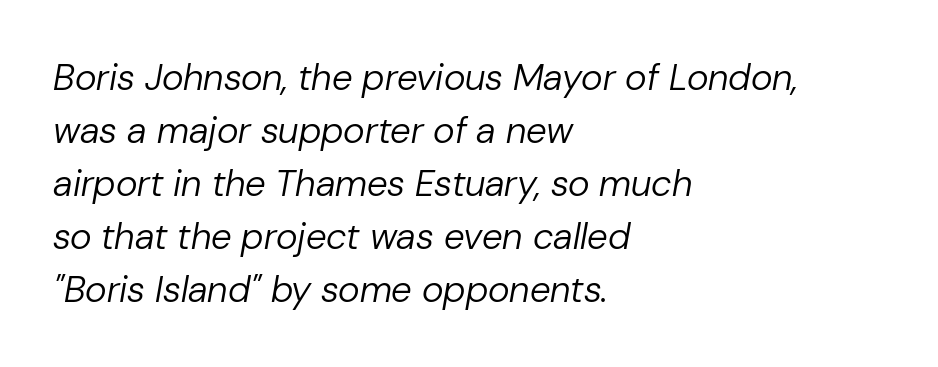
The image shows 37 px regular-weight type, italic (leaning right); set left-aligned, normal line spacing (1.43x), normal letter spacing, not underlined; low stroke contrast and a medium x-height.
